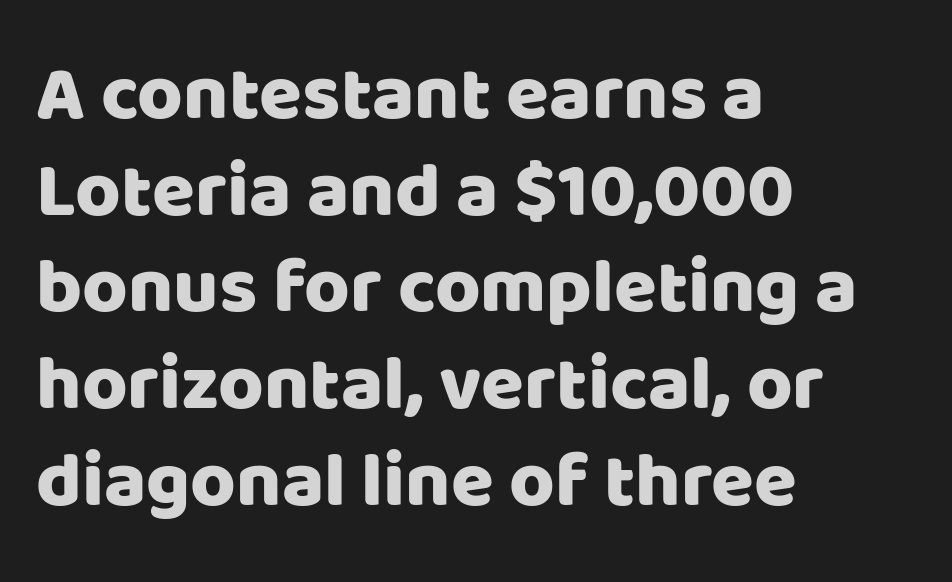
The image shows 78 px sans-serif type, upright; set left-aligned, line spacing 1.24x, normal letter spacing, not underlined; low stroke contrast and a large x-height.
